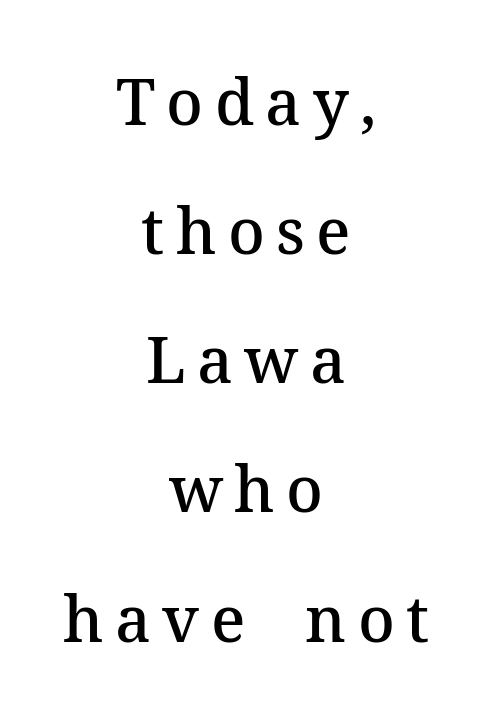
The image shows 63 px semibold serif type, upright; set centered, loose line spacing (2.05x), not underlined; medium stroke contrast and a medium x-height.
